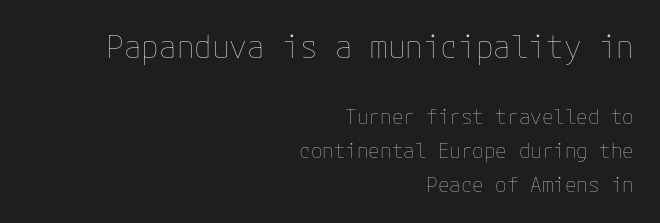
Q: Is the text bold? A: No.
Q: Is the text italic (slanted)? A: No, it is upright.
Q: Is the text underlined? A: No.
Q: How is the paragraph aligned? A: Right-aligned.
Q: Is the spacing between letters normal or unusually wide? A: Normal.
Q: Is the spacing between lines tight, normal or loose? A: Normal.
Q: Which block of text is set in a larger size, the first (top) or the second (bottom)? A: The first (top) one.
Q: Width (condensed, normal, or wide)? A: Normal.
Q: Stroke contrast? A: Low.
Q: x-height? A: Medium.
